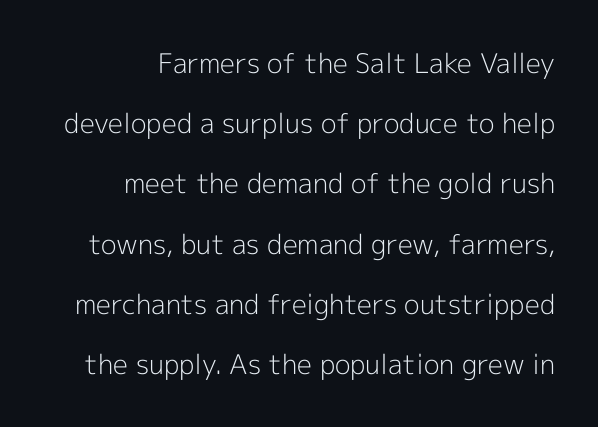
The image shows 27 px text type, upright; set right-aligned, loose line spacing (2.23x), normal letter spacing, not underlined.
